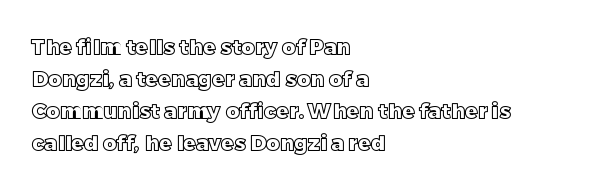
Q: Is the text italic (slanted)? A: No, it is upright.
Q: Is the text underlined? A: No.
Q: How is the paragraph aligned? A: Left-aligned.
Q: Is the spacing between letters normal or unusually wide? A: Normal.
Q: Is the spacing between lines tight, normal or loose? A: Normal.
